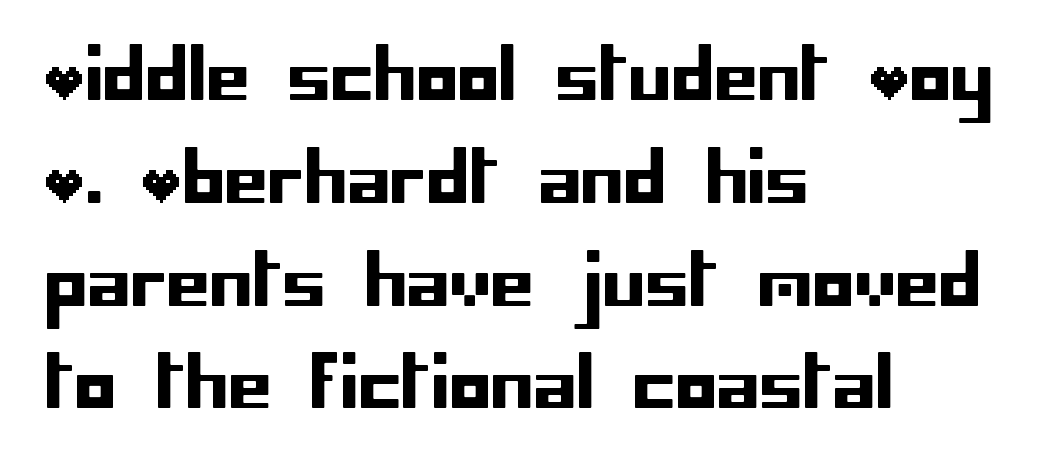
The image shows 69 px sans-serif type, upright; set left-aligned, normal line spacing (1.49x), normal letter spacing, not underlined; low stroke contrast and a large x-height.
